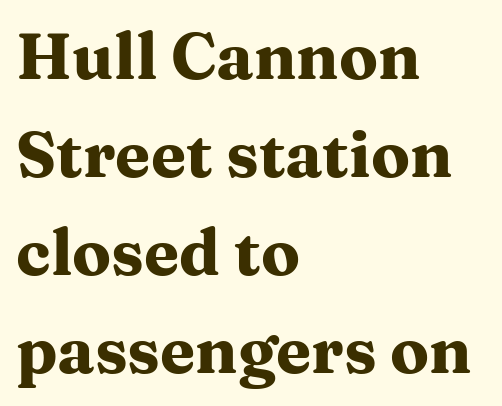
The image shows 64 px heavy, wide serif type, upright; set left-aligned, normal line spacing (1.53x), normal letter spacing, not underlined; medium stroke contrast and a medium x-height.
